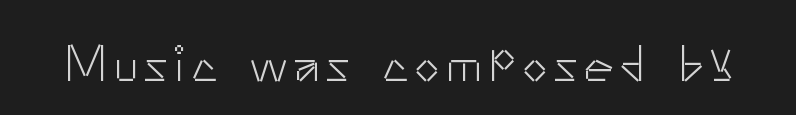
The image shows 50 px light sans-serif type, upright; set not underlined; low stroke contrast and a small x-height.
